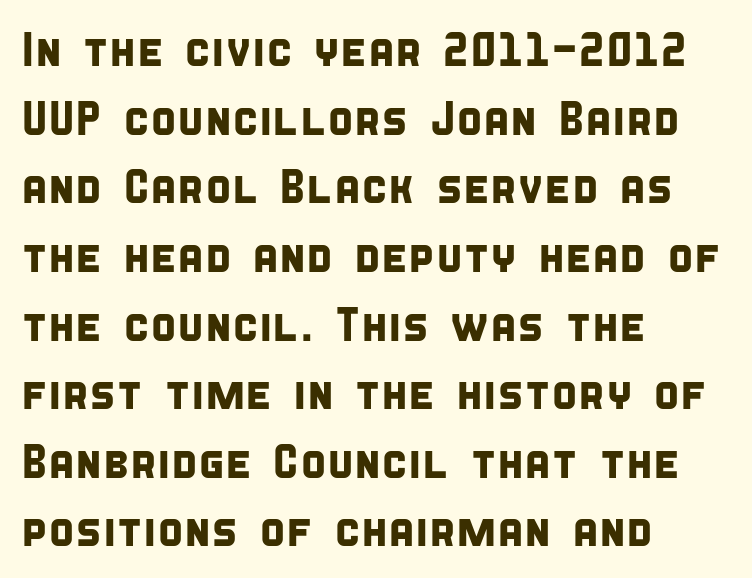
The image shows 48 px condensed sans-serif type; set left-aligned, normal line spacing (1.43x), normal letter spacing, not underlined; low stroke contrast and a large x-height.
